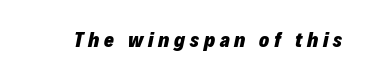
The image shows 21 px bold type, italic (leaning right); set unusually wide letter spacing (+0.23 em), not underlined.
